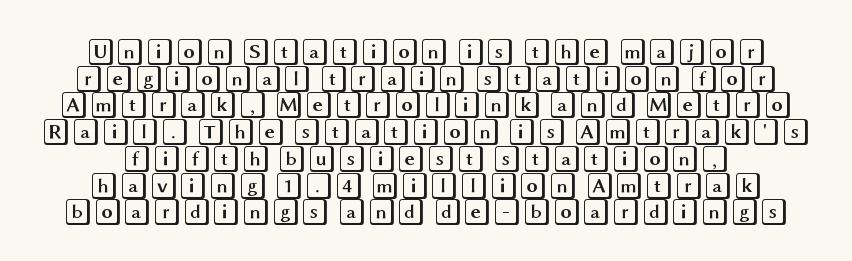
The image shows 27 px text type, upright; set tight line spacing (0.99x), normal letter spacing, not underlined.
